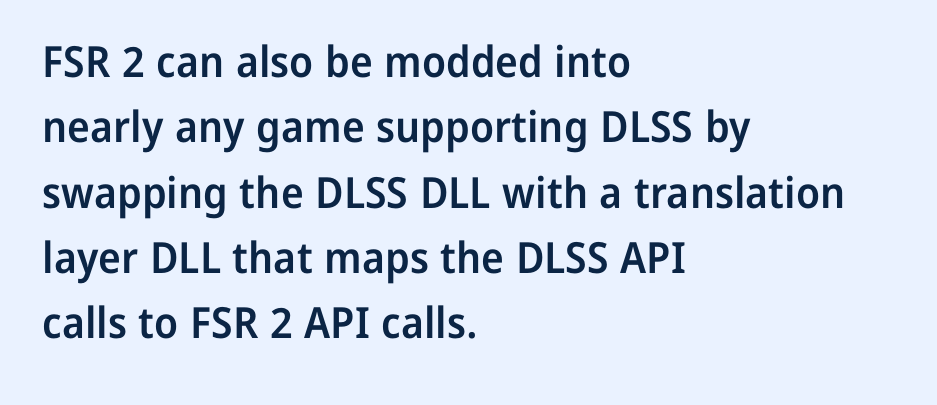
The rendering uses natural spacing where letterforms have individual widths. Nobody drew a line under any word here. Classification — sans serif. Tracking value appears to be zero — textbook default spacing. On the weight axis this lands at semibold, roughly 600. Which margin do the lines hug? The left one — the right edge is uneven.
